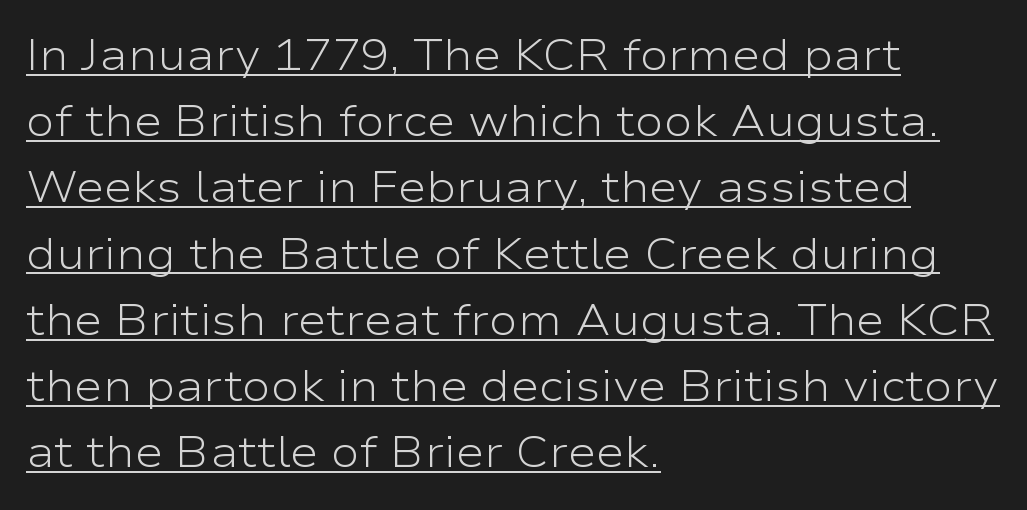
Q: Is the text bold? A: No.
Q: Is the text italic (slanted)? A: No, it is upright.
Q: Is the typeface a serif or a sans-serif typeface? A: Sans-serif.
Q: Is the text underlined? A: Yes.
Q: How is the paragraph aligned? A: Left-aligned.
Q: Is the spacing between letters normal or unusually wide? A: Normal.
Q: Is the spacing between lines tight, normal or loose? A: Normal.
Q: Width (condensed, normal, or wide)? A: Wide.
Q: Stroke contrast? A: Low.
Q: x-height? A: Medium.
Q: Monospaced? A: No.
